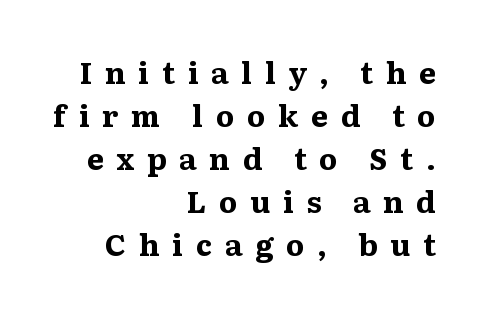
Q: Is the text bold? A: Yes.
Q: Is the text italic (slanted)? A: No, it is upright.
Q: Is the typeface a serif or a sans-serif typeface? A: Serif.
Q: Is the text underlined? A: No.
Q: How is the paragraph aligned? A: Right-aligned.
Q: Is the spacing between letters normal or unusually wide? A: Unusually wide.
Q: Is the spacing between lines tight, normal or loose? A: Normal.
Q: Width (condensed, normal, or wide)? A: Wide.
Q: Stroke contrast? A: Medium.
Q: x-height? A: Medium.
Q: Monospaced? A: No.
